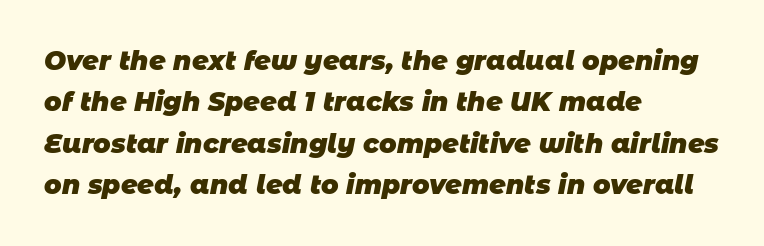
Q: Is the text bold? A: Yes.
Q: Is the text underlined? A: No.
Q: How is the paragraph aligned? A: Left-aligned.
Q: Is the spacing between letters normal or unusually wide? A: Normal.
Q: Is the spacing between lines tight, normal or loose? A: Normal.
